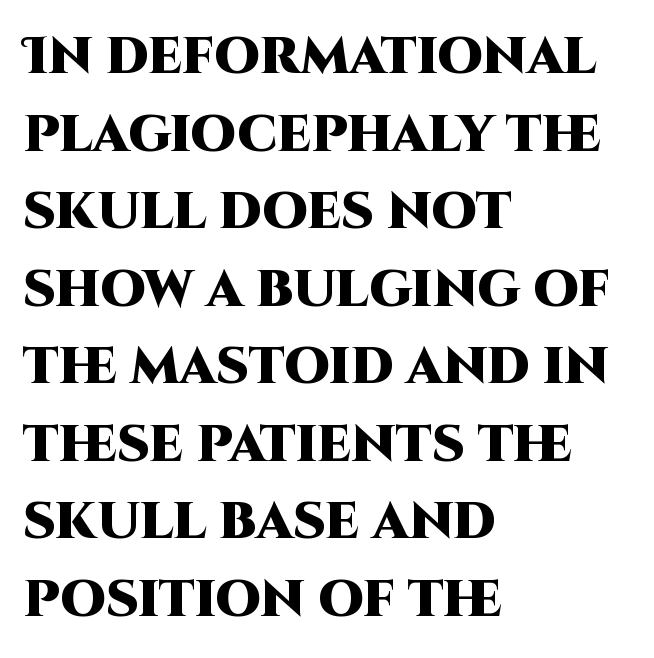
{"serif": "no", "italic": "no", "bold": "yes", "weight": "heavy", "width": "normal", "stroke_contrast": "high", "x_height": "large", "monospaced": "no", "underline": "no", "align": "left", "line_spacing": "normal", "line_spacing_ratio": 1.52, "letter_spacing": "normal", "letter_spacing_em": 0.0, "glyph_px": 51}
